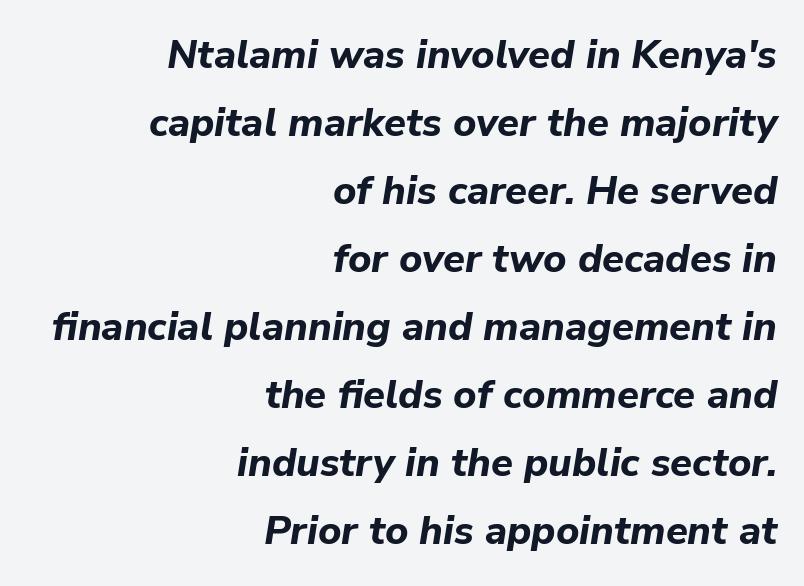
Q: Is the text bold? A: Yes.
Q: Is the text italic (slanted)? A: Yes, it leans right by about 9 degrees.
Q: Is the text underlined? A: No.
Q: How is the paragraph aligned? A: Right-aligned.
Q: Is the spacing between letters normal or unusually wide? A: Normal.
Q: Is the spacing between lines tight, normal or loose? A: Normal.
Q: Width (condensed, normal, or wide)? A: Normal.
Q: Stroke contrast? A: Low.
Q: x-height? A: Medium.
Q: Monospaced? A: No.
